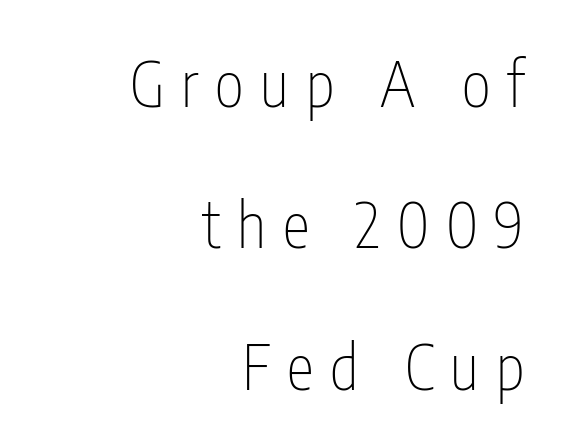
{"serif": "no", "italic": "no", "bold": "no", "weight": "thin", "width": "condensed", "stroke_contrast": "low", "x_height": "medium", "monospaced": "no", "underline": "no", "align": "right", "line_spacing": "loose", "line_spacing_ratio": 2.28, "letter_spacing": "wide", "letter_spacing_em": 0.27, "glyph_px": 62}
